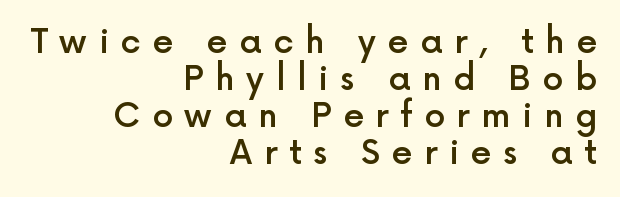
The image shows 33 px semibold sans-serif type, upright; set right-aligned, tight line spacing (1.12x), unusually wide letter spacing (+0.36 em), not underlined; a medium x-height.
